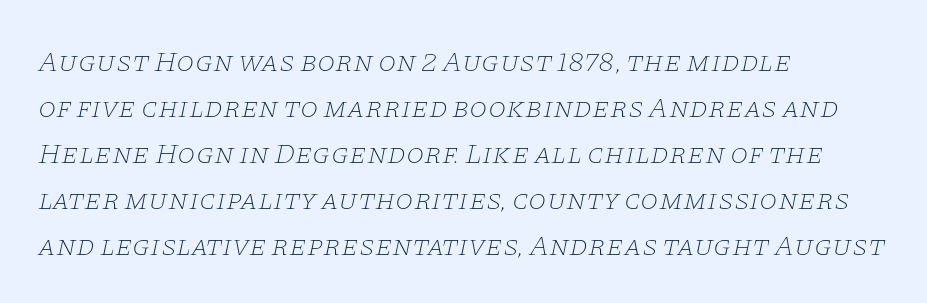
{"serif": "yes", "italic": "yes", "lean": "right", "slant_degrees": 11, "bold": "no", "weight": "thin", "width": "wide", "stroke_contrast": "low", "x_height": "large", "monospaced": "no", "underline": "no", "align": "left", "line_spacing": "normal", "line_spacing_ratio": 1.59, "letter_spacing": "normal", "letter_spacing_em": 0.0, "glyph_px": 29}
